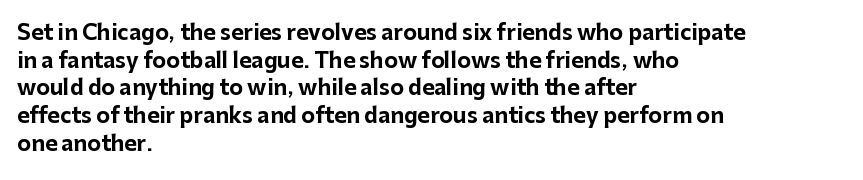
{"italic": "no", "bold": "yes", "underline": "no", "align": "left", "line_spacing": "normal", "line_spacing_ratio": 1.32, "letter_spacing": "normal", "letter_spacing_em": 0.0, "glyph_px": 21}
